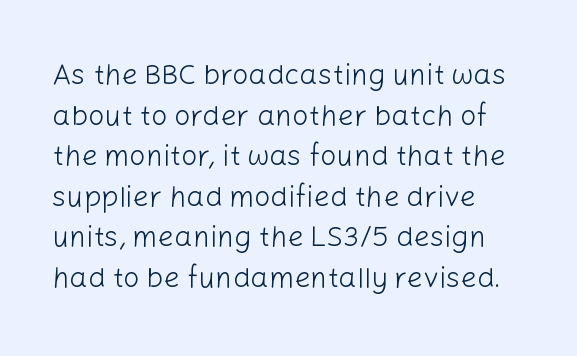
The image shows 29 px light sans-serif type, upright; set left-aligned, normal line spacing (1.4x), normal letter spacing, not underlined; low stroke contrast and a medium x-height.
